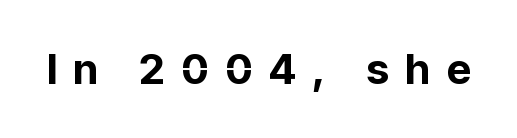
The image shows 42 px bold sans-serif type, upright; set unusually wide letter spacing (+0.39 em), not underlined; low stroke contrast and a medium x-height.
